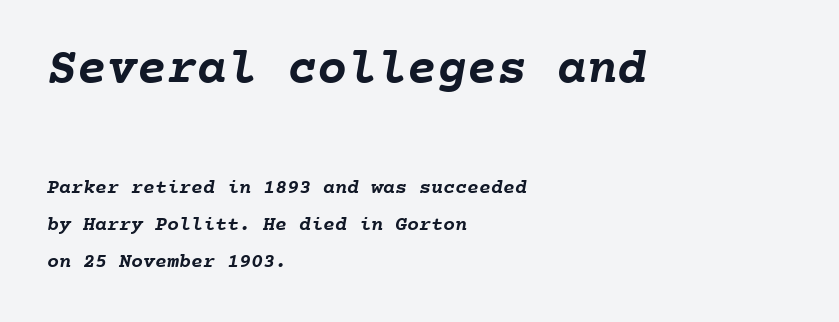
The earlier block is typeset at a bigger size than the later block. Is the letter spacing exaggerated? No — it looks like the ordinary default. Each row of text sits above clean, open space. These lines are rendered in a fixed-pitch font.
